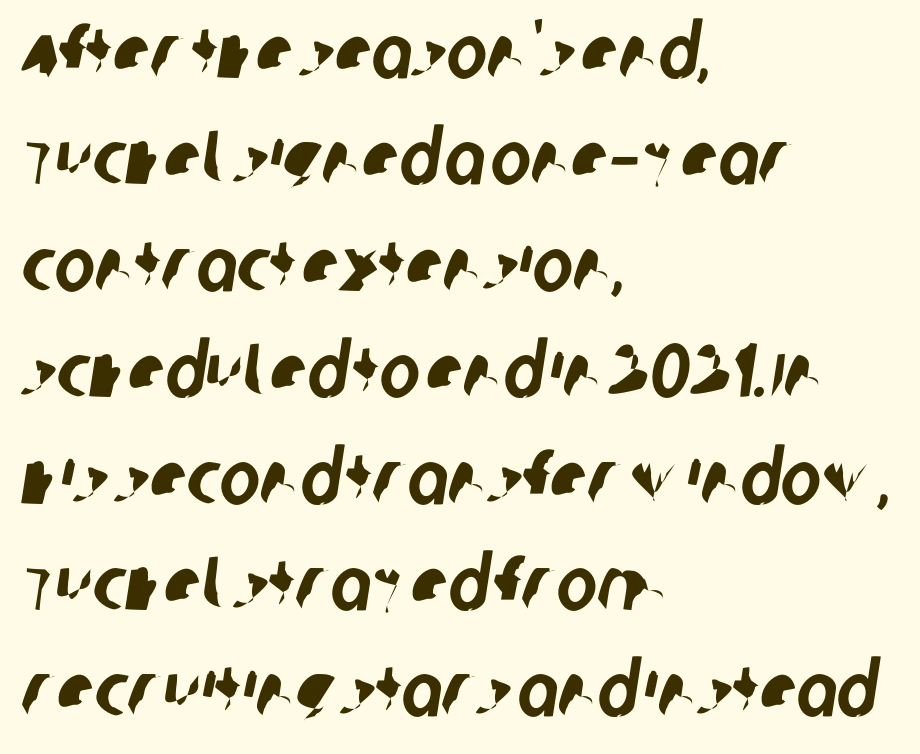
Q: Is the typeface a serif or a sans-serif typeface? A: Sans-serif.
Q: Is the text underlined? A: No.
Q: How is the paragraph aligned? A: Left-aligned.
Q: Is the spacing between letters normal or unusually wide? A: Normal.
Q: Is the spacing between lines tight, normal or loose? A: Normal.
Q: Width (condensed, normal, or wide)? A: Condensed.
Q: Stroke contrast? A: Low.
Q: x-height? A: Large.
Q: Monospaced? A: No.
